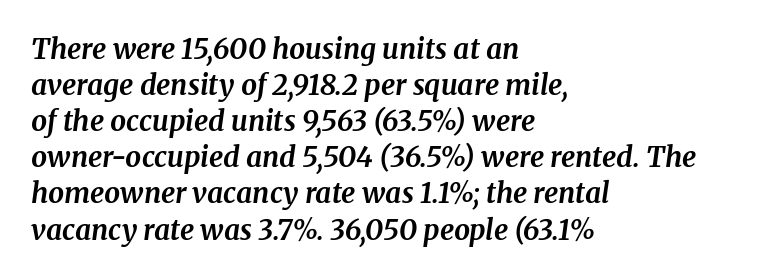
Spacing verdict: proportional, widths tailored to each character. This is oblique type, the kind used for emphasis or titles. Horizontal alignment here is leftward, the default for most running prose. The rows are spaced the way most documents space them. Tracking here is standard; glyphs follow each other at the usual distance.
